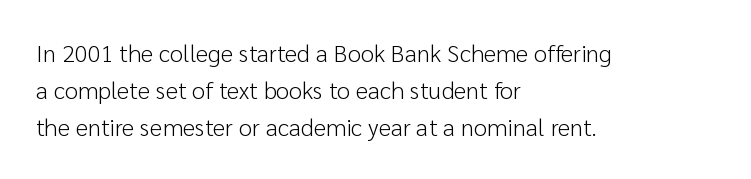
{"italic": "no", "bold": "no", "underline": "no", "align": "left", "line_spacing": "normal", "line_spacing_ratio": 1.55, "letter_spacing": "normal", "letter_spacing_em": 0.0, "glyph_px": 24}
